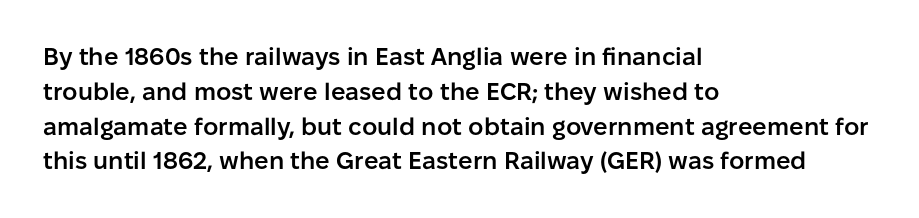
The image shows 24 px text type, upright; set left-aligned, normal line spacing (1.45x), normal letter spacing, not underlined.
